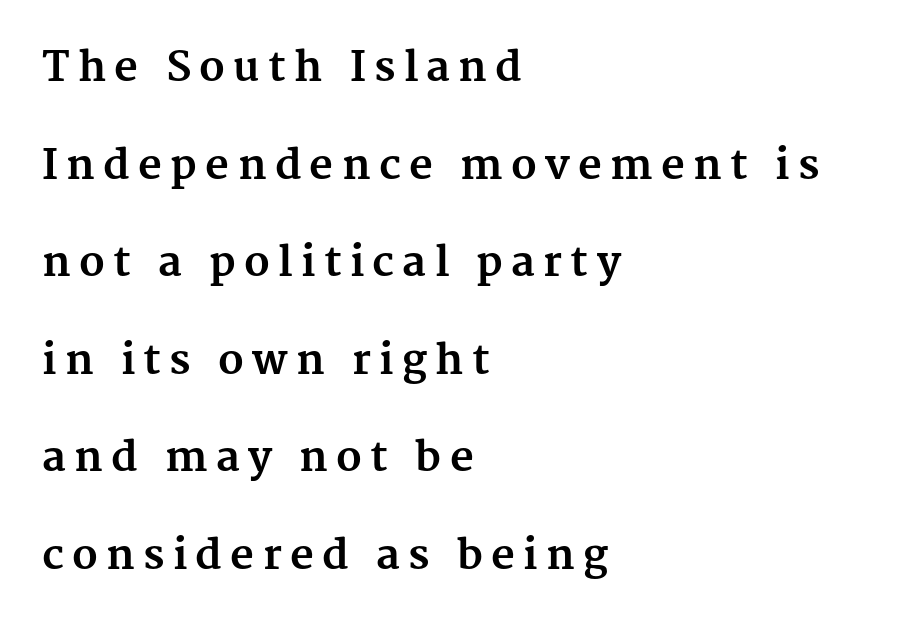
The image shows 41 px bold serif type, upright; set left-aligned, loose line spacing (2.38x), unusually wide letter spacing (+0.2 em), not underlined; medium stroke contrast and a medium x-height.
